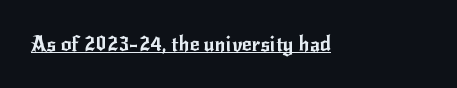
Students, note that the glyphs here touch the page at normal intervals. Does a line run under the words? Yes, clearly. Designer's note — italics off, roman on.
